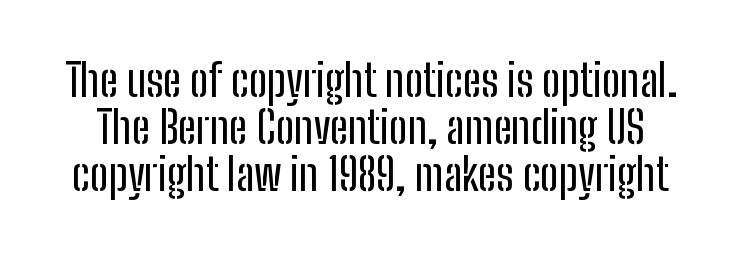
The image shows 45 px condensed sans-serif type, upright; set tight line spacing (1.04x), normal letter spacing, not underlined; low stroke contrast and a medium x-height.
